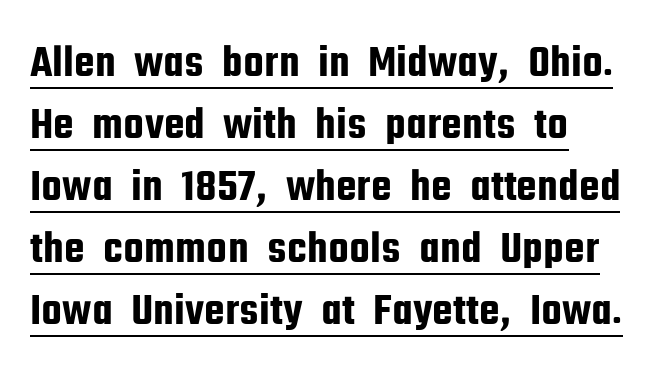
The image shows 46 px condensed sans-serif type, upright; set left-aligned, normal line spacing (1.35x), normal letter spacing, underlined; low stroke contrast and a medium x-height.
